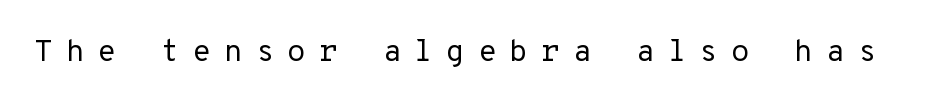
{"serif": "no", "italic": "no", "bold": "no", "weight": "regular", "width": "normal", "stroke_contrast": "low", "x_height": "medium", "monospaced": "yes", "underline": "no", "letter_spacing": "wide", "letter_spacing_em": 0.44, "glyph_px": 30}
